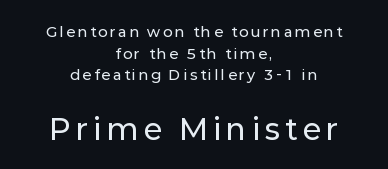
Clear beneath every line of the passage. Type size steps up from the first block to the second. Spacing verdict: proportional, widths tailored to each character. The vertical gap from one line to the next is medium. In terms of posture, this sample is upright.
